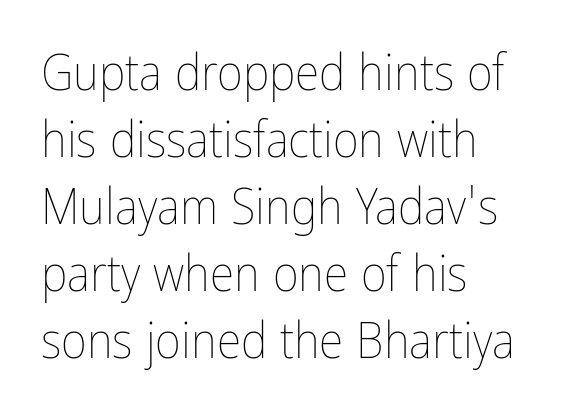
The image shows 50 px thin, condensed type, upright; set left-aligned, normal line spacing (1.34x), normal letter spacing, not underlined; low stroke contrast and a medium x-height.
